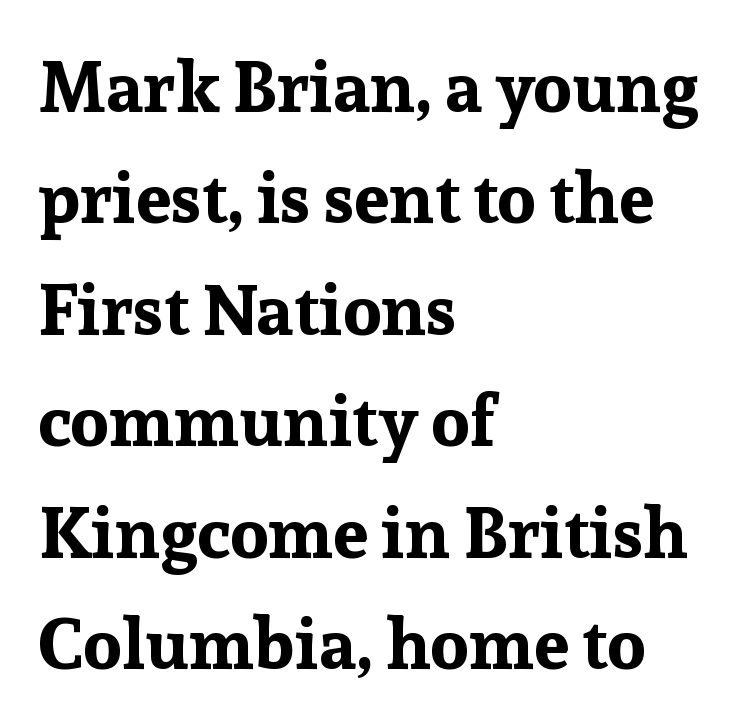
Q: Is the text bold? A: Yes.
Q: Is the text italic (slanted)? A: No, it is upright.
Q: Is the typeface a serif or a sans-serif typeface? A: Serif.
Q: Is the text underlined? A: No.
Q: How is the paragraph aligned? A: Left-aligned.
Q: Is the spacing between letters normal or unusually wide? A: Normal.
Q: Is the spacing between lines tight, normal or loose? A: Normal.
Q: Width (condensed, normal, or wide)? A: Normal.
Q: Stroke contrast? A: Low.
Q: x-height? A: Medium.
Q: Monospaced? A: No.
